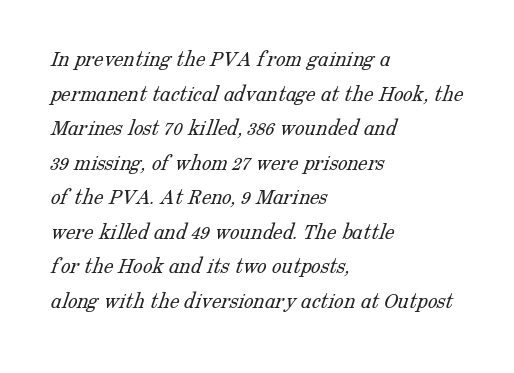
The gaps between neighbouring characters are ordinary and unremarkable. Weight class: somewhere from thin through regular. Letters rest on an invisible, unmarked baseline. In terms of leading, this rendering sits right in the middle. Casual observation: everything's shoved over to the left.
